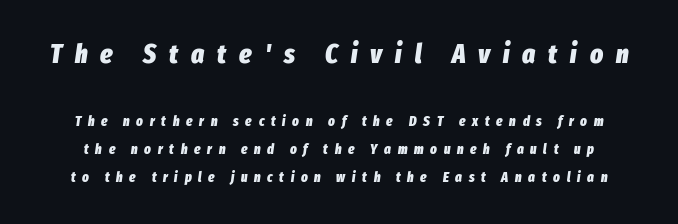
Typesetter's note — upper block bumped up in size, lower block left smaller. The area under the type is left untouched. Emphasis-style slanted type is in use. What weight is shown? A full bold with thick strokes.
